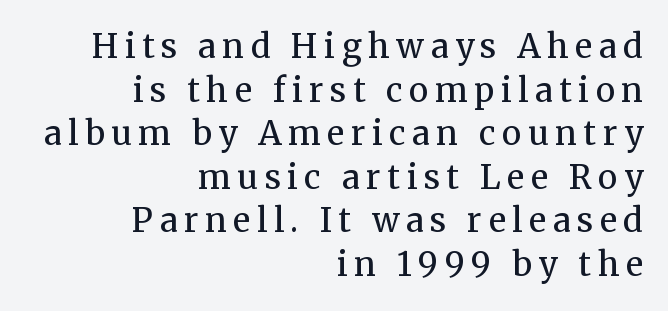
The face used here is proportionally spaced, like ordinary book or web type. Examine the stroke ends and you'll spot serifs. Nobody drew a line under any word here. Alignment: flush right.
